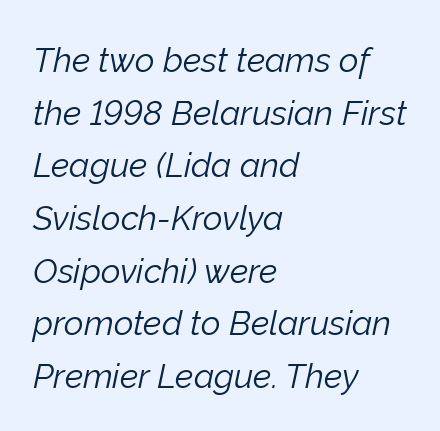
The image shows 34 px light type, italic (leaning right); set left-aligned, normal line spacing (1.55x), normal letter spacing, not underlined; low stroke contrast and a medium x-height.
